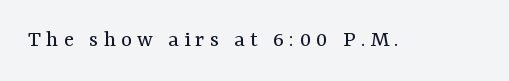
The image shows 24 px text type, upright; set unusually wide letter spacing (+0.21 em), not underlined.
